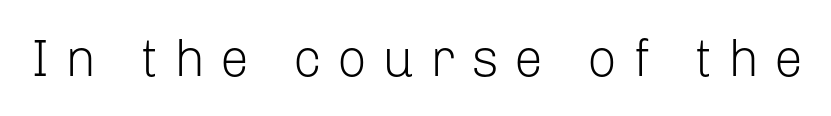
Q: Is the text bold? A: No.
Q: Is the text italic (slanted)? A: No, it is upright.
Q: Is the typeface a serif or a sans-serif typeface? A: Sans-serif.
Q: Is the text underlined? A: No.
Q: Is the spacing between letters normal or unusually wide? A: Unusually wide.
Q: Width (condensed, normal, or wide)? A: Normal.
Q: Stroke contrast? A: Low.
Q: x-height? A: Medium.
Q: Monospaced? A: No.
